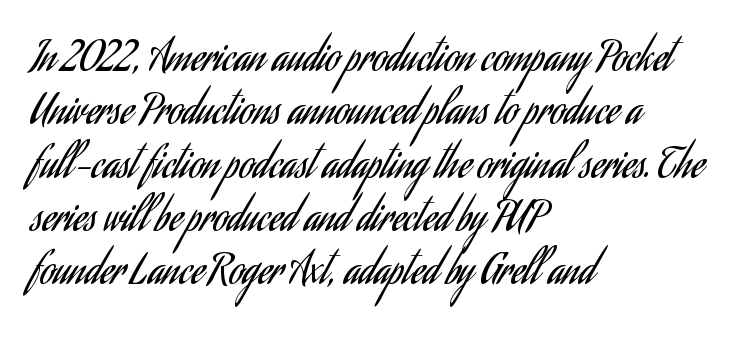
{"serif": "no", "bold": "no", "weight": "regular", "width": "condensed", "stroke_contrast": "low", "x_height": "small", "monospaced": "no", "underline": "no", "align": "left", "line_spacing": "normal", "line_spacing_ratio": 1.3, "letter_spacing": "normal", "letter_spacing_em": 0.0, "glyph_px": 41}
